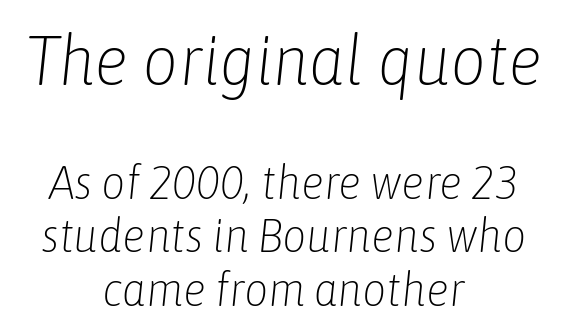
{"italic": "yes", "lean": "right", "slant_degrees": 6, "bold": "no", "weight": "light", "width": "condensed", "stroke_contrast": "low", "x_height": "medium", "monospaced": "no", "underline": "no", "align": "center", "line_spacing": "tight", "line_spacing_ratio": 1.14, "letter_spacing": "normal", "letter_spacing_em": 0.0, "larger_block": "first", "size_ratio": 1.49, "glyph_px": 70}
